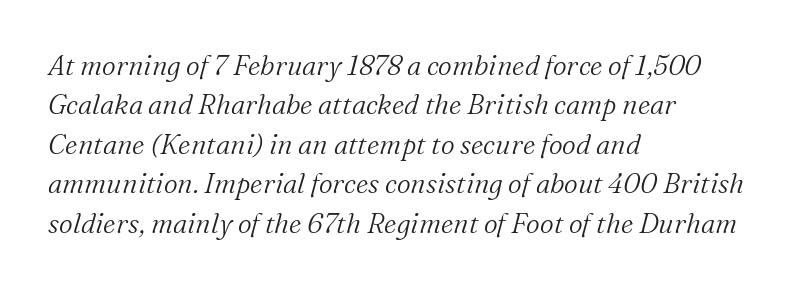
{"italic": "yes", "lean": "right", "slant_degrees": 16, "bold": "no", "underline": "no", "align": "left", "line_spacing": "normal", "line_spacing_ratio": 1.46, "letter_spacing": "normal", "letter_spacing_em": 0.0, "glyph_px": 27}
